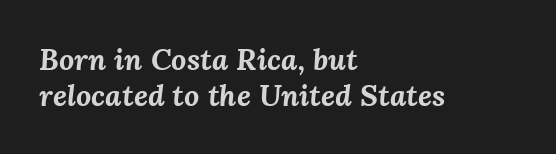
The passage shown is not underscored anywhere. A typesetter would call this proportional, since set widths differ per character. Students, this is bold: see how much ink each stroke carries. Every row of glyphs begins at an identical x-position on the left. The tracking reads as untouched default to a designer's eye. The whole block is typeset with a tilt.
